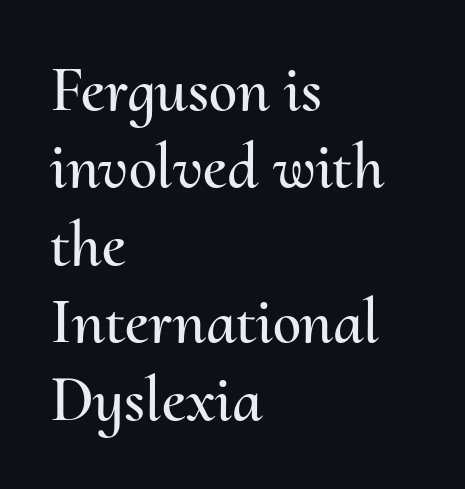
The image shows 64 px text type, upright; set left-aligned, line spacing 1.21x, normal letter spacing, not underlined; medium stroke contrast and a small x-height.
